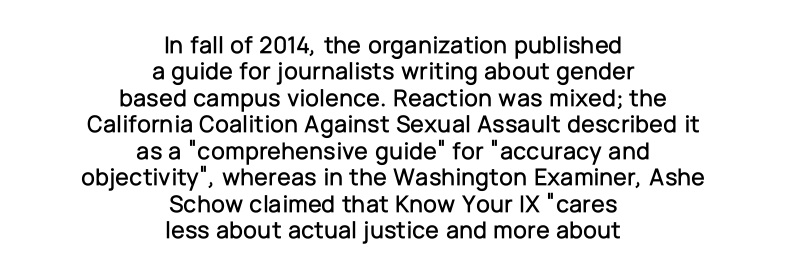
Glyph-to-glyph distance matches everyday printed text. Typeset on center — no edge is straight. Does the leading feel generous? Not at all — it's pinched. Any mark beneath the type? The region is blank.
